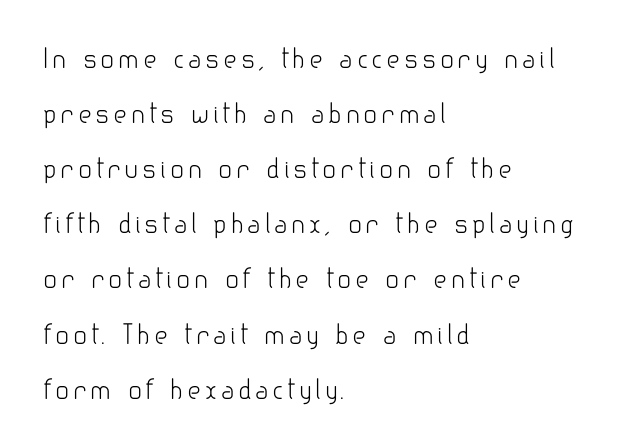
{"italic": "no", "bold": "no", "underline": "no", "align": "left", "line_spacing": "loose", "line_spacing_ratio": 2.12, "glyph_px": 26}
